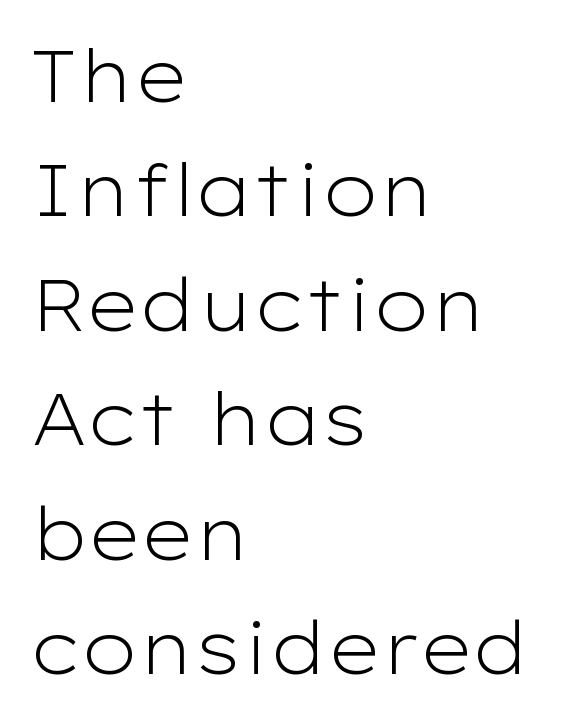
{"serif": "no", "italic": "no", "bold": "no", "weight": "light", "width": "wide", "stroke_contrast": "low", "x_height": "medium", "monospaced": "no", "underline": "no", "align": "left", "line_spacing": "normal", "line_spacing_ratio": 1.59, "letter_spacing": "normal", "letter_spacing_em": 0.0, "glyph_px": 72}
